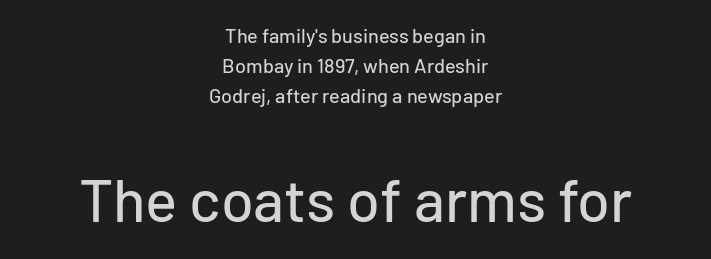
The image shows 60 px sans-serif type, upright; set centered, normal line spacing (1.51x), normal letter spacing, not underlined; the second (bottom) block is 3.0x larger; low stroke contrast and a medium x-height.
